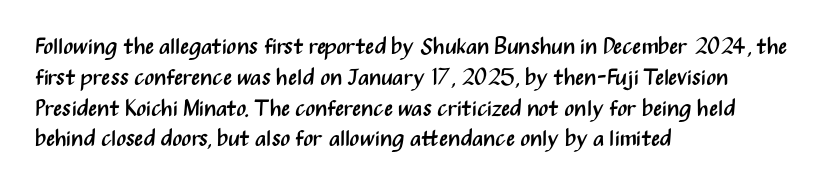
Q: Is the text bold? A: No.
Q: Is the text italic (slanted)? A: No, it is upright.
Q: Is the text underlined? A: No.
Q: How is the paragraph aligned? A: Left-aligned.
Q: Is the spacing between letters normal or unusually wide? A: Normal.
Q: Is the spacing between lines tight, normal or loose? A: Normal.
